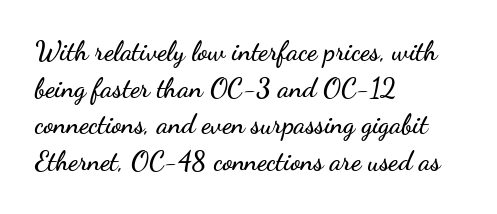
The image shows 27 px text type; set left-aligned, normal line spacing (1.36x), normal letter spacing, not underlined.
